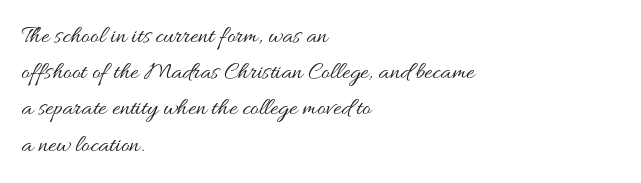
The cut favours lightness, reaching ordinary text weight at its darkest. Left-aligned paragraph, ragged on the right. There is no visible air inserted between adjacent glyphs. Has an underline been added? It has not. Leading matches the norm, producing a regular column.
